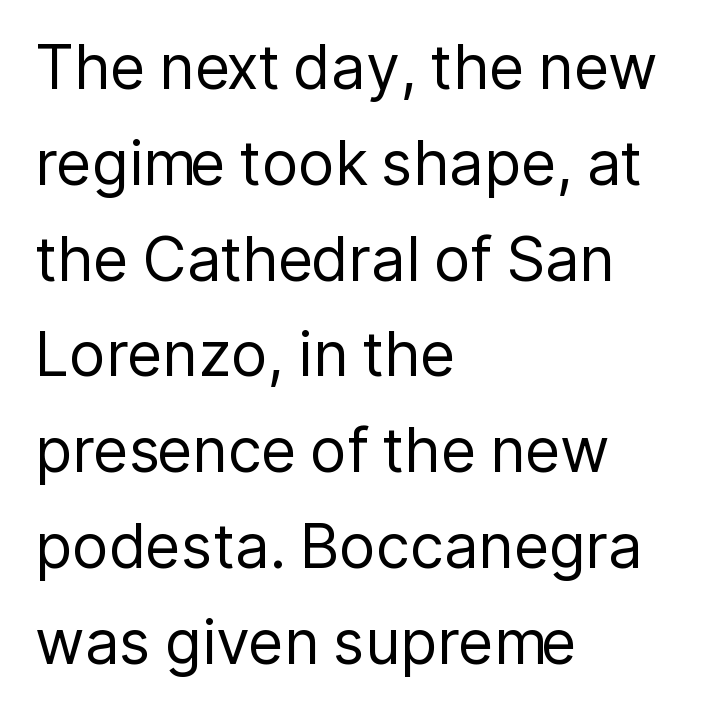
Q: Is the text bold? A: No.
Q: Is the text italic (slanted)? A: No, it is upright.
Q: Is the typeface a serif or a sans-serif typeface? A: Sans-serif.
Q: Is the text underlined? A: No.
Q: How is the paragraph aligned? A: Left-aligned.
Q: Is the spacing between letters normal or unusually wide? A: Normal.
Q: Is the spacing between lines tight, normal or loose? A: Normal.
Q: Width (condensed, normal, or wide)? A: Normal.
Q: Stroke contrast? A: Low.
Q: x-height? A: Medium.
Q: Monospaced? A: No.
